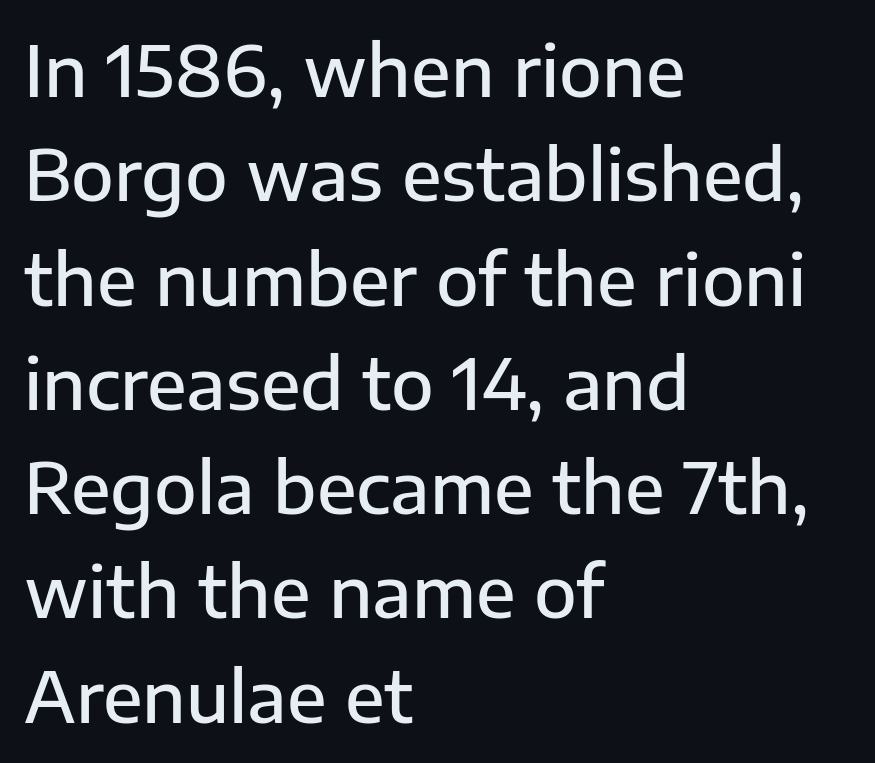
Q: Is the text bold? A: Semi-bold.
Q: Is the text italic (slanted)? A: No, it is upright.
Q: Is the typeface a serif or a sans-serif typeface? A: Sans-serif.
Q: Is the text underlined? A: No.
Q: How is the paragraph aligned? A: Left-aligned.
Q: Is the spacing between letters normal or unusually wide? A: Normal.
Q: Is the spacing between lines tight, normal or loose? A: Normal.
Q: Width (condensed, normal, or wide)? A: Normal.
Q: Stroke contrast? A: Low.
Q: x-height? A: Medium.
Q: Monospaced? A: No.
